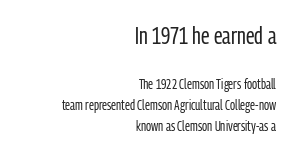
Q: Is the text bold? A: No.
Q: Is the text italic (slanted)? A: No, it is upright.
Q: Is the text underlined? A: No.
Q: How is the paragraph aligned? A: Right-aligned.
Q: Is the spacing between letters normal or unusually wide? A: Normal.
Q: Is the spacing between lines tight, normal or loose? A: Normal.
Q: Which block of text is set in a larger size, the first (top) or the second (bottom)? A: The first (top) one.
